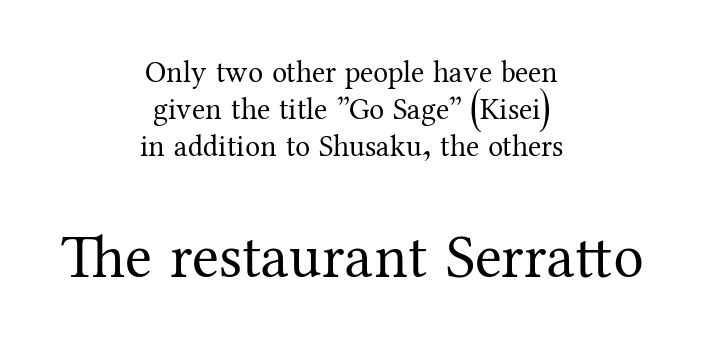
{"serif": "yes", "italic": "no", "bold": "no", "weight": "regular", "width": "normal", "stroke_contrast": "medium", "x_height": "medium", "monospaced": "no", "underline": "no", "align": "center", "line_spacing_ratio": 1.23, "letter_spacing": "normal", "letter_spacing_em": 0.0, "larger_block": "second", "size_ratio": 2.03, "glyph_px": 61}
